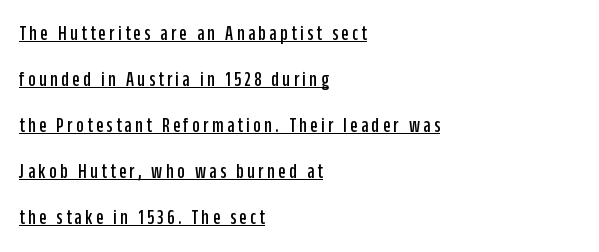
The image shows 21 px text type, upright; set left-aligned, loose line spacing (2.19x), underlined.
